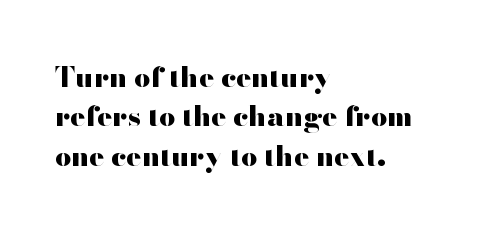
The image shows 28 px heavy, wide sans-serif type, upright; set left-aligned, normal line spacing (1.41x), normal letter spacing, not underlined; high stroke contrast and a small x-height.
